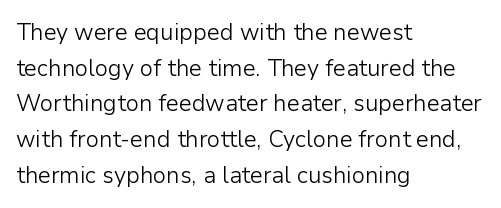
Baseline-to-baseline distance is the conventional proportion of letter height. The passage is arranged the way most books set body copy — flush left. The glyphs are unaccompanied by any horizontal stroke below them. The gaps between neighbouring characters are ordinary and unremarkable.
